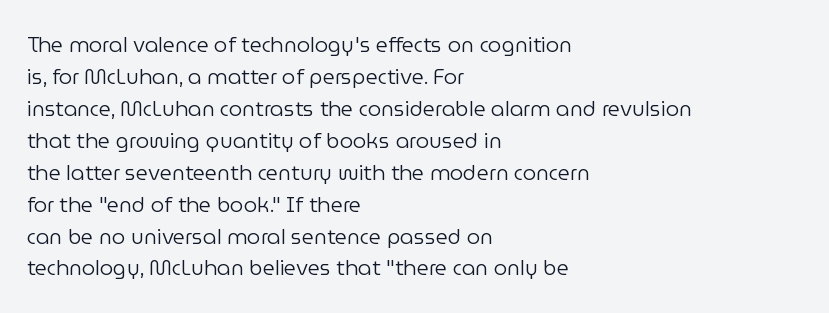
The image shows 21 px text type, upright; set left-aligned, normal line spacing (1.52x), normal letter spacing, not underlined.
